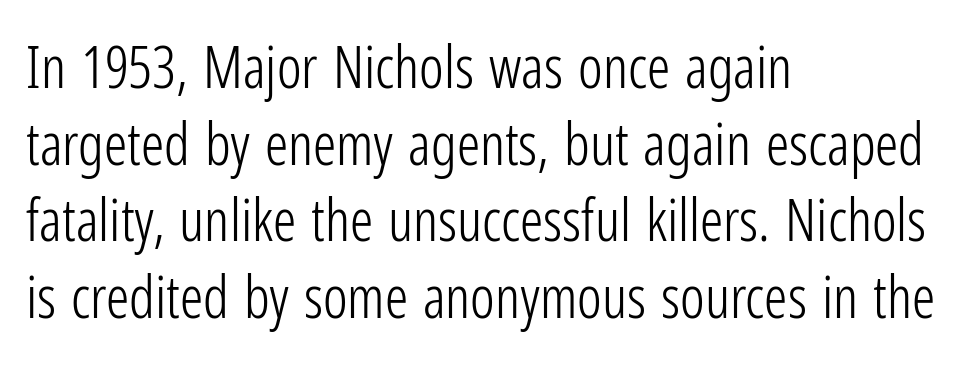
The letters advance in unequal steps, a hallmark of proportional type. Rule under the text: the space is simply empty. Observe the absence of serifs on each vertical stroke in this sample. The font sits on the lighter half of the weight spectrum, regular included. Short and long lines alike share a common starting point at left.
